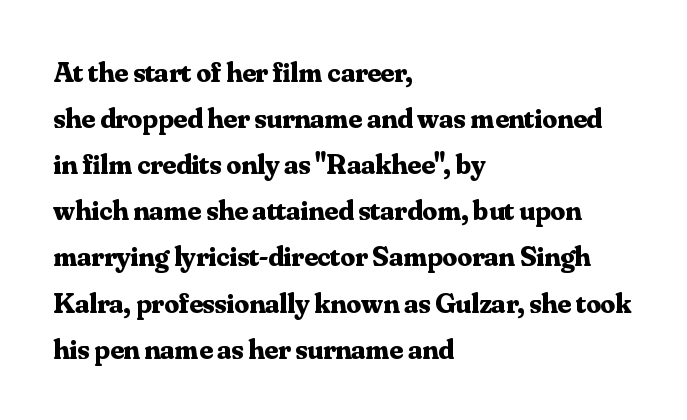
The image shows 29 px bold serif type, upright; set left-aligned, normal line spacing (1.59x), normal letter spacing, not underlined; medium stroke contrast and a small x-height.
